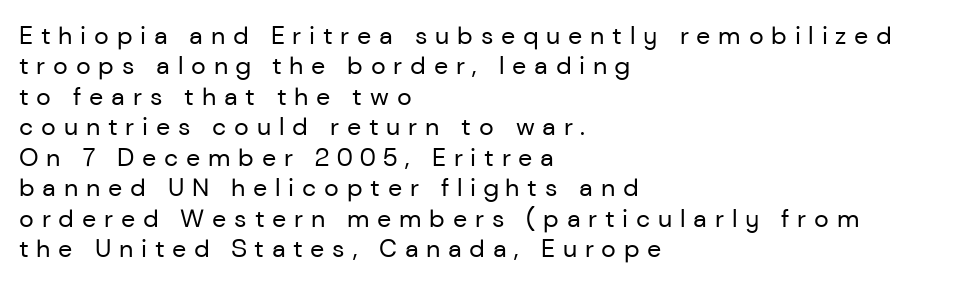
The image shows 25 px text type, upright; set left-aligned, line spacing 1.22x, unusually wide letter spacing (+0.31 em), not underlined.
